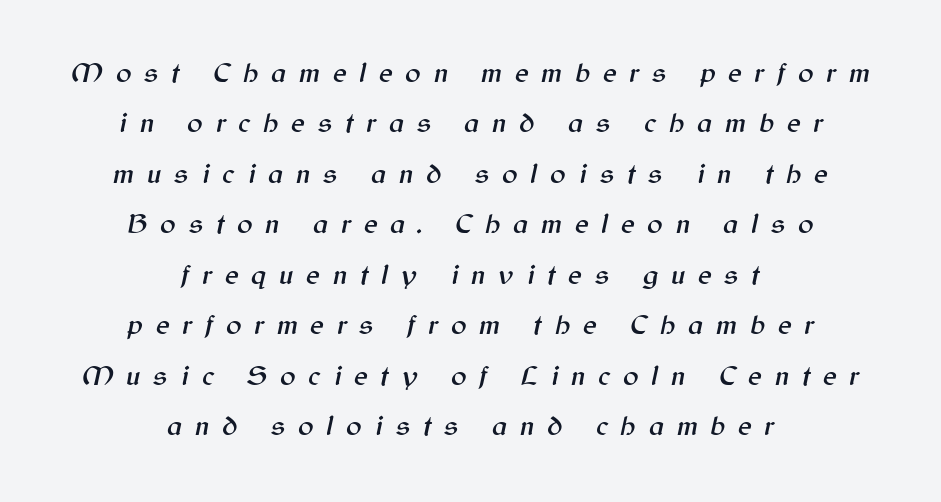
{"italic": "yes", "lean": "right", "slant_degrees": 12, "width": "normal", "stroke_contrast": "medium", "x_height": "medium", "monospaced": "no", "underline": "no", "align": "center", "line_spacing_ratio": 1.74, "letter_spacing": "wide", "letter_spacing_em": 0.44, "glyph_px": 29}
